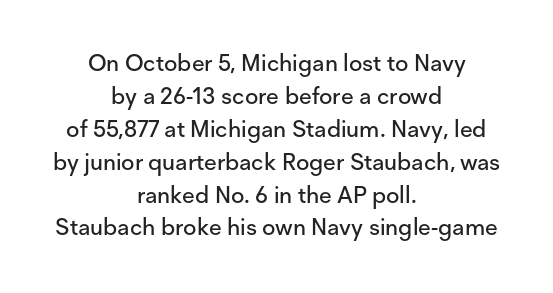
{"italic": "no", "underline": "no", "align": "center", "line_spacing": "normal", "line_spacing_ratio": 1.43, "letter_spacing": "normal", "letter_spacing_em": 0.0, "glyph_px": 23}
